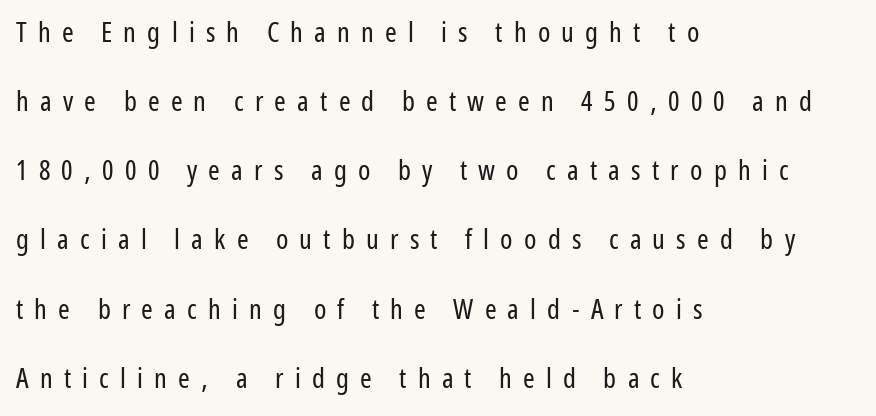
{"serif": "no", "italic": "no", "bold": "no", "weight": "regular", "width": "condensed", "stroke_contrast": "low", "x_height": "medium", "monospaced": "no", "underline": "no", "align": "left", "line_spacing": "loose", "line_spacing_ratio": 2.47, "letter_spacing": "wide", "letter_spacing_em": 0.4, "glyph_px": 28}
